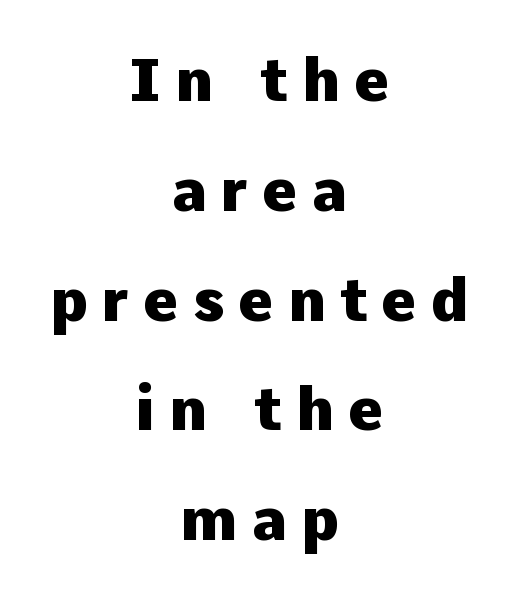
The sample has been set heavy, in full bold. Here the designer chose a conventional face with non-uniform glyph widths. Observe the wide spacing: letters keep a clear distance from each other. This rendering uses center alignment, leaving both contours irregular but symmetric. Every character sits straight up, as roman type does. The baseline area is clear.
